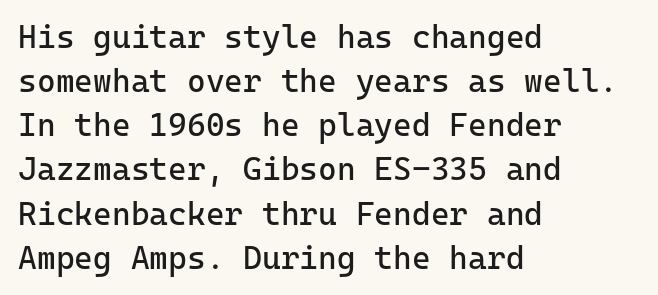
{"serif": "no", "italic": "no", "bold": "no", "weight": "regular", "width": "normal", "stroke_contrast": "low", "x_height": "medium", "monospaced": "yes", "underline": "no", "align": "left", "line_spacing": "normal", "line_spacing_ratio": 1.38, "letter_spacing": "normal", "letter_spacing_em": 0.0, "glyph_px": 32}
